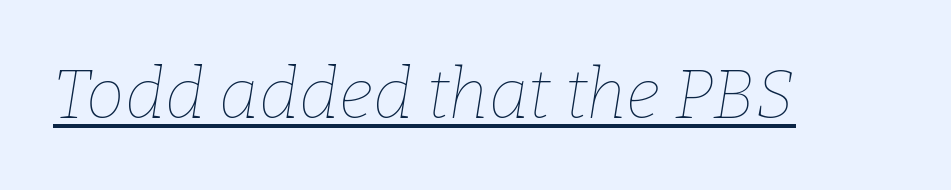
The image shows 69 px thin type, italic (leaning right); set normal letter spacing, underlined; low stroke contrast and a medium x-height.
